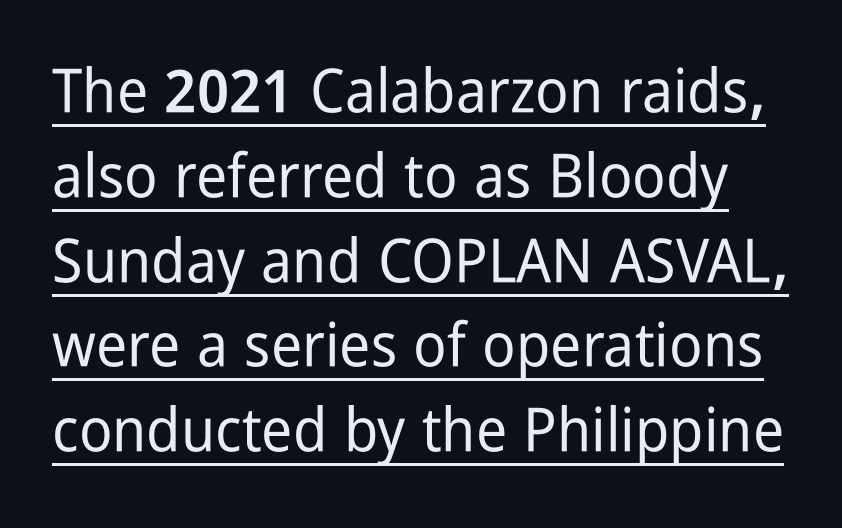
Q: Is the text italic (slanted)? A: No, it is upright.
Q: Is the typeface a serif or a sans-serif typeface? A: Sans-serif.
Q: Is the text underlined? A: Yes.
Q: Is the spacing between letters normal or unusually wide? A: Normal.
Q: Is the spacing between lines tight, normal or loose? A: Normal.
Q: Width (condensed, normal, or wide)? A: Condensed.
Q: Stroke contrast? A: Low.
Q: x-height? A: Medium.
Q: Monospaced? A: No.
